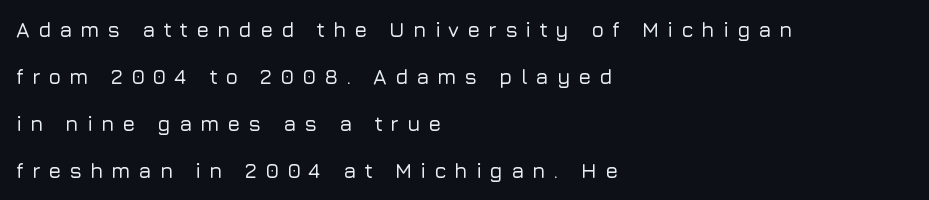
The image shows 21 px text type, upright; set left-aligned, loose line spacing (2.24x), unusually wide letter spacing (+0.38 em), not underlined.
